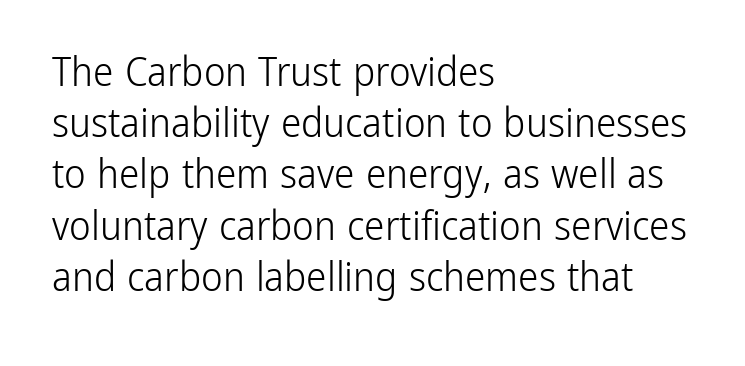
Q: Is the text bold? A: No.
Q: Is the text italic (slanted)? A: No, it is upright.
Q: Is the typeface a serif or a sans-serif typeface? A: Sans-serif.
Q: Is the text underlined? A: No.
Q: How is the paragraph aligned? A: Left-aligned.
Q: Is the spacing between letters normal or unusually wide? A: Normal.
Q: Is the spacing between lines tight, normal or loose? A: Normal.
Q: Width (condensed, normal, or wide)? A: Condensed.
Q: Stroke contrast? A: Low.
Q: x-height? A: Medium.
Q: Monospaced? A: No.
